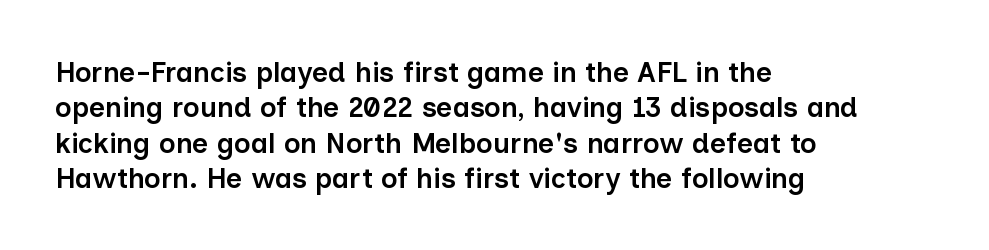
The face used here is a sans, in the tradition of grotesques and geometrics. A typesetter would call this zero additional tracking. Proportional: the letters do not fall into vertical columns. Leftover space on each line is placed entirely after the last word. Regular leading.
